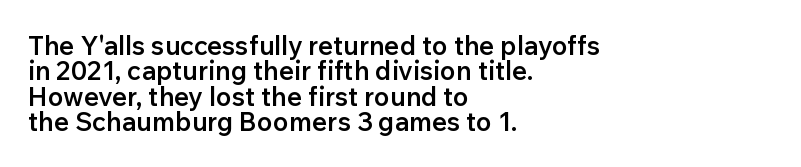
The image shows 26 px text type, upright; set left-aligned, tight line spacing (0.98x), normal letter spacing, not underlined.
